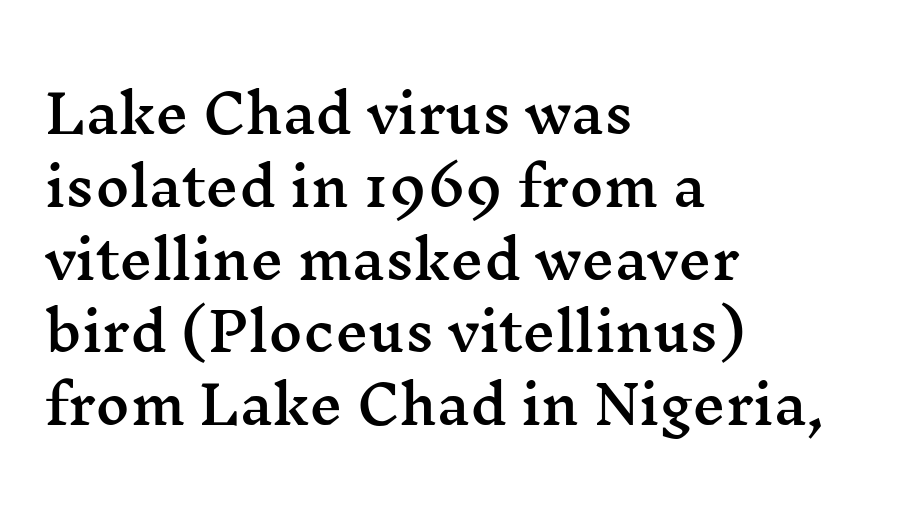
The image shows 52 px wide serif type, upright; set left-aligned, normal line spacing (1.4x), normal letter spacing, not underlined; medium stroke contrast and a medium x-height.
